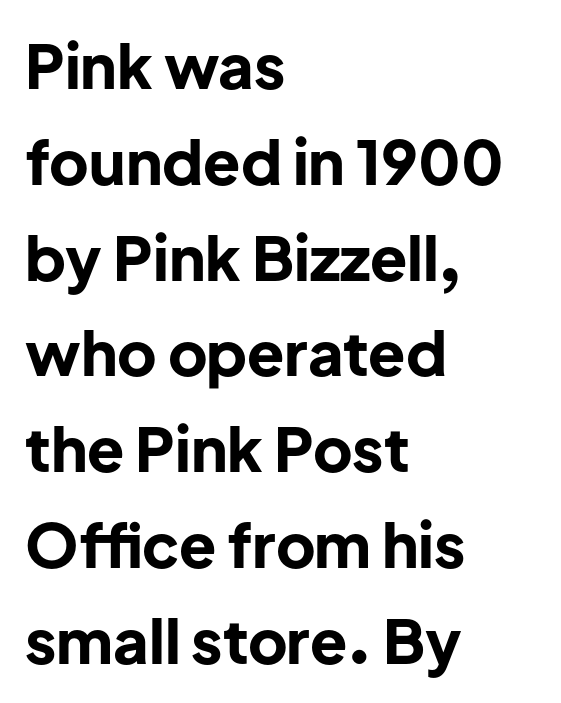
{"serif": "no", "italic": "no", "bold": "yes", "weight": "bold", "width": "normal", "stroke_contrast": "low", "x_height": "medium", "monospaced": "no", "underline": "no", "align": "left", "line_spacing": "normal", "line_spacing_ratio": 1.57, "letter_spacing": "normal", "letter_spacing_em": 0.0, "glyph_px": 61}
